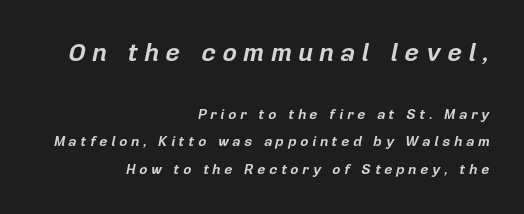
{"italic": "yes", "lean": "right", "slant_degrees": 12, "bold": "yes", "underline": "no", "align": "right", "line_spacing": "loose", "line_spacing_ratio": 1.96, "letter_spacing": "wide", "letter_spacing_em": 0.27, "larger_block": "first", "size_ratio": 1.79, "glyph_px": 25}
